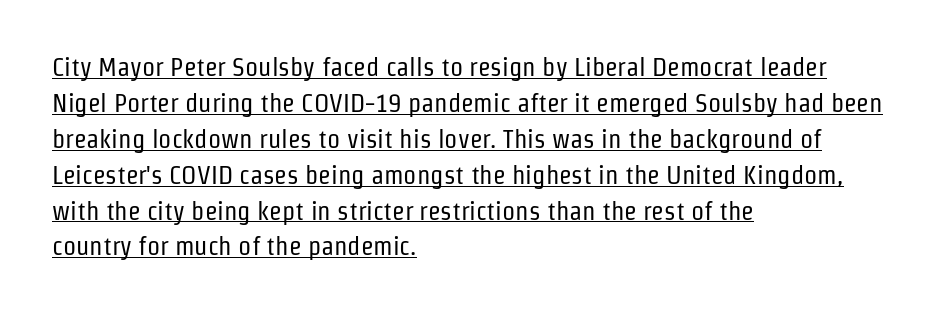
The image shows 26 px text type, upright; set left-aligned, normal line spacing (1.38x), normal letter spacing, underlined.
